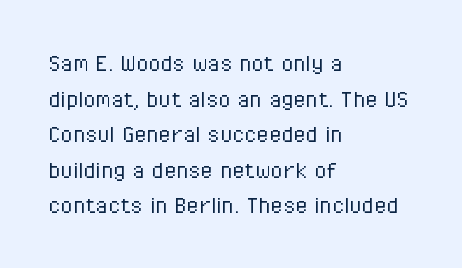
Q: Is the text bold? A: No.
Q: Is the text italic (slanted)? A: No, it is upright.
Q: Is the typeface a serif or a sans-serif typeface? A: Sans-serif.
Q: Is the text underlined? A: No.
Q: How is the paragraph aligned? A: Left-aligned.
Q: Is the spacing between letters normal or unusually wide? A: Normal.
Q: Is the spacing between lines tight, normal or loose? A: Normal.
Q: Width (condensed, normal, or wide)? A: Condensed.
Q: Stroke contrast? A: Low.
Q: x-height? A: Medium.
Q: Monospaced? A: No.
